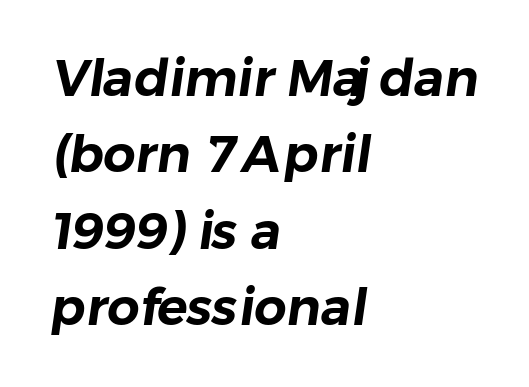
Line spacing here is normal. You can tell from the bare stems that sans-serif type was used. The face used here is proportionally spaced, like ordinary book or web type. Bare-footed words on every line.
